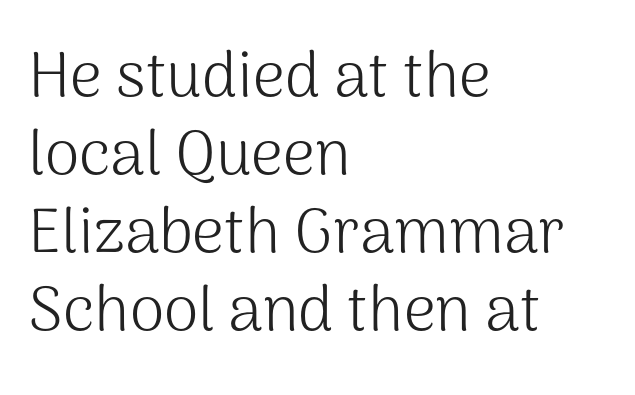
Underlining? Definitely not there. Is there any slant? The stems are plumb. Heft: none added — not bold. The rendering anchors every line to the left-hand side. Words appear dense and cohesive because spacing is normal. The letters carry no serifs — their stems end cleanly without finishing strokes.
